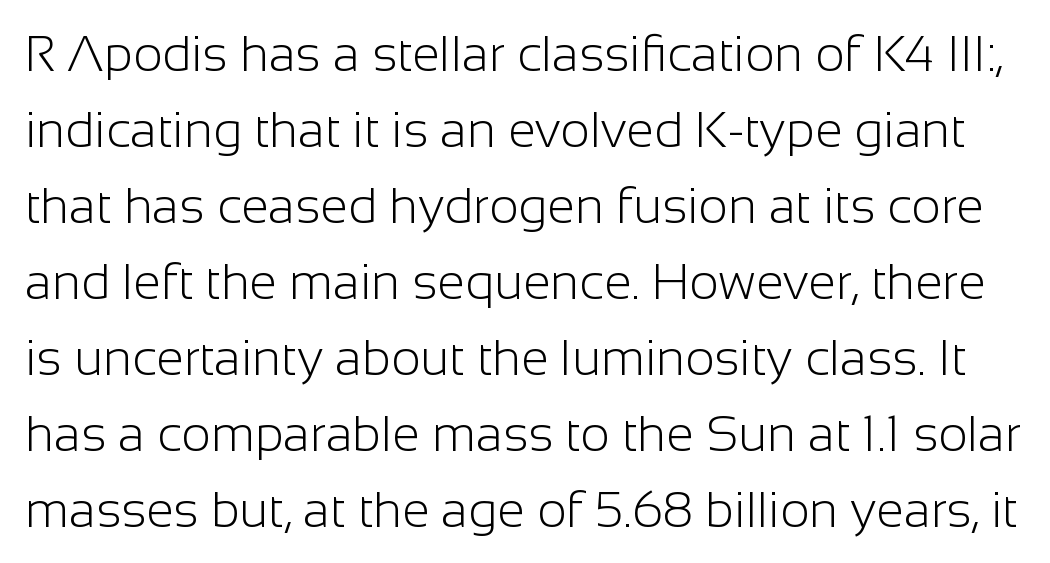
Q: Is the text bold? A: No.
Q: Is the text italic (slanted)? A: No, it is upright.
Q: Is the typeface a serif or a sans-serif typeface? A: Sans-serif.
Q: Is the text underlined? A: No.
Q: Is the spacing between letters normal or unusually wide? A: Normal.
Q: Is the spacing between lines tight, normal or loose? A: Normal.
Q: Width (condensed, normal, or wide)? A: Normal.
Q: Stroke contrast? A: Low.
Q: x-height? A: Medium.
Q: Monospaced? A: No.
